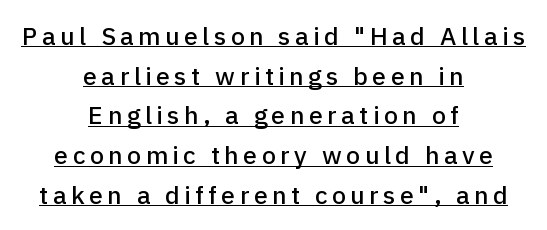
{"italic": "no", "underline": "yes", "align": "center", "line_spacing": "normal", "line_spacing_ratio": 1.59, "glyph_px": 25}
